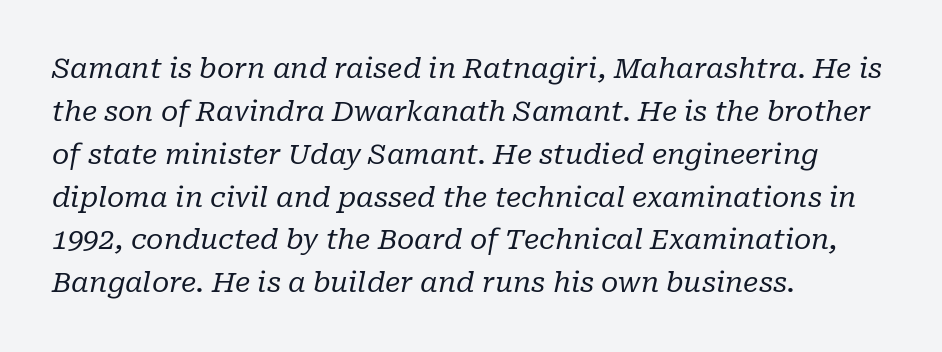
The image shows 28 px regular-weight serif type, italic (leaning right); set left-aligned, normal line spacing (1.53x), normal letter spacing, not underlined; low stroke contrast and a medium x-height.
